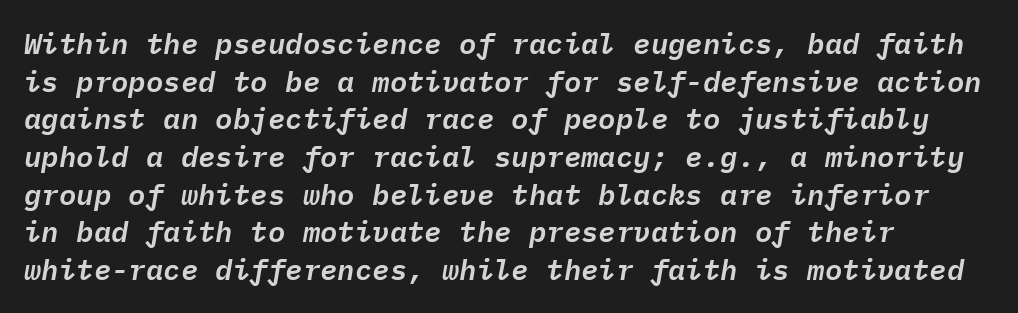
The image shows 29 px text type, italic (leaning right), monospaced; set left-aligned, normal line spacing (1.3x), normal letter spacing, not underlined; low stroke contrast and a medium x-height.
